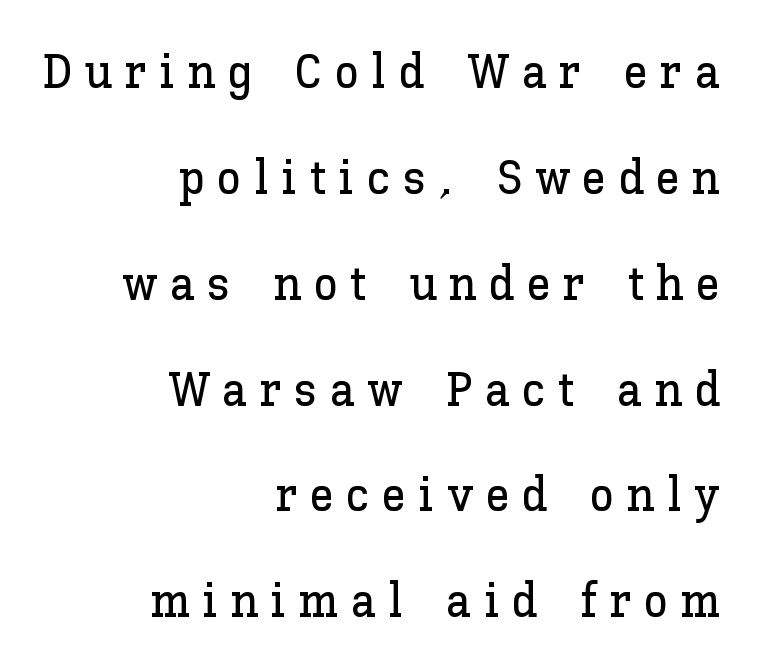
Q: Is the text italic (slanted)? A: No, it is upright.
Q: Is the text underlined? A: No.
Q: How is the paragraph aligned? A: Right-aligned.
Q: Is the spacing between letters normal or unusually wide? A: Unusually wide.
Q: Is the spacing between lines tight, normal or loose? A: Loose.
Q: Width (condensed, normal, or wide)? A: Normal.
Q: Stroke contrast? A: Low.
Q: x-height? A: Medium.
Q: Monospaced? A: No.
